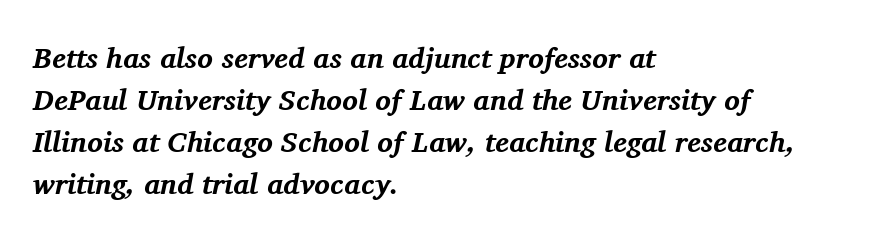
{"serif": "yes", "italic": "yes", "lean": "right", "slant_degrees": 11, "bold": "yes", "weight": "bold", "width": "normal", "stroke_contrast": "medium", "x_height": "medium", "monospaced": "no", "underline": "no", "align": "left", "line_spacing": "normal", "line_spacing_ratio": 1.45, "letter_spacing": "normal", "letter_spacing_em": 0.0, "glyph_px": 29}
